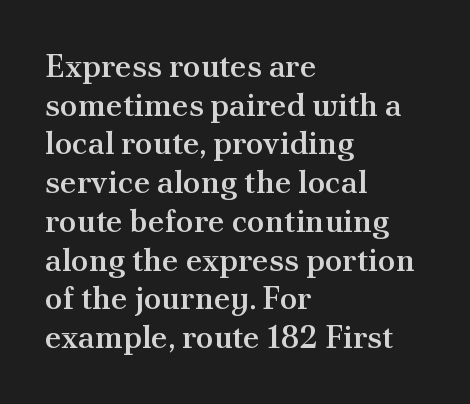
{"serif": "yes", "italic": "no", "bold": "semi", "weight": "semibold", "width": "normal", "stroke_contrast": "medium", "x_height": "small", "monospaced": "no", "underline": "no", "align": "left", "line_spacing_ratio": 1.21, "letter_spacing": "normal", "letter_spacing_em": 0.0, "glyph_px": 32}
